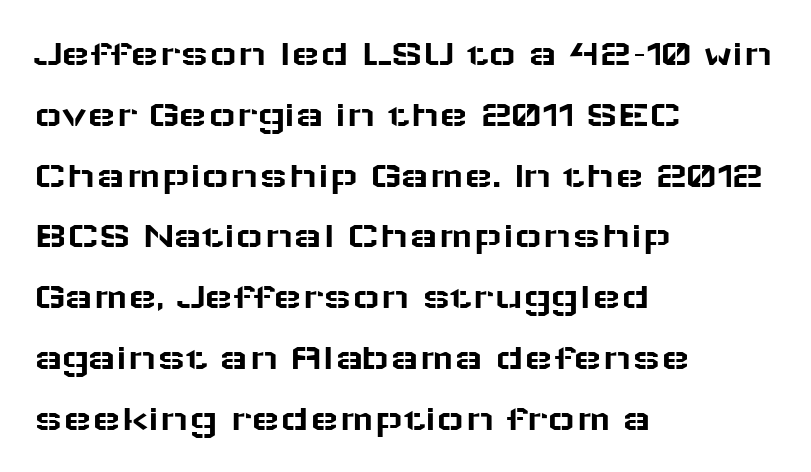
{"serif": "no", "italic": "no", "width": "wide", "stroke_contrast": "low", "x_height": "medium", "monospaced": "no", "underline": "no", "align": "left", "line_spacing": "normal", "line_spacing_ratio": 1.6, "letter_spacing": "normal", "letter_spacing_em": 0.0, "glyph_px": 38}
